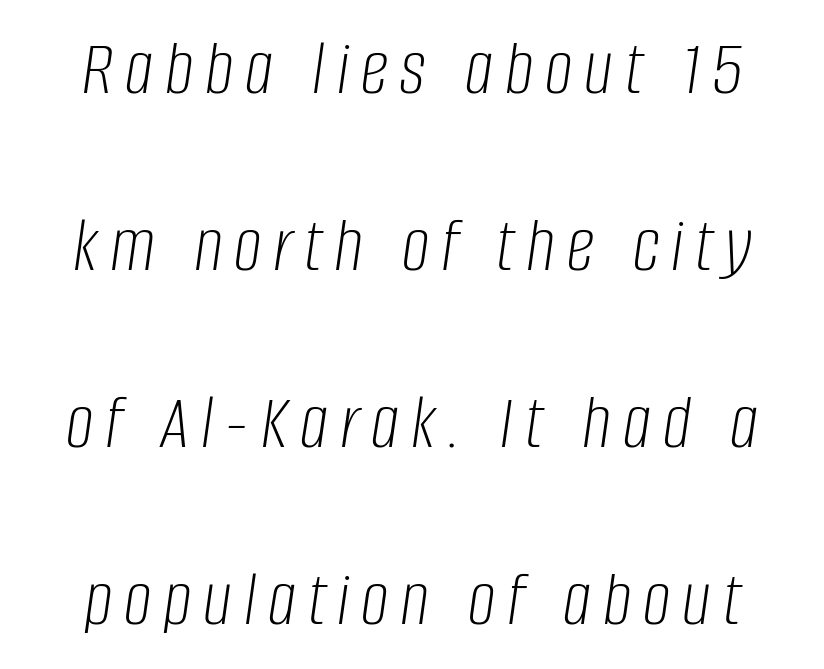
The image shows 79 px light, condensed type, italic (leaning right); set centered, loose line spacing (2.24x), not underlined; low stroke contrast and a large x-height.
